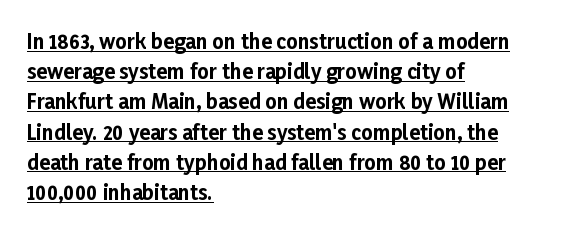
{"italic": "no", "bold": "yes", "underline": "yes", "align": "left", "line_spacing": "normal", "line_spacing_ratio": 1.51, "letter_spacing": "normal", "letter_spacing_em": 0.0, "glyph_px": 20}
